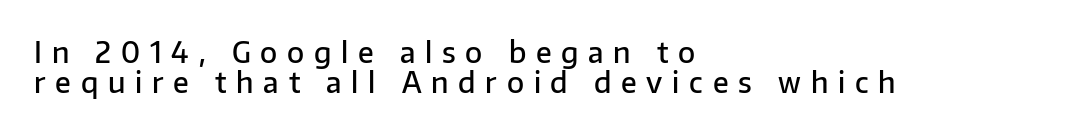
Does extra space separate the letters? Yes, quite a lot of it. Honestly, there is no underline to notice here at all. Notice the strokes are somewhat thickened but not fully heavy: this is a semibold. The space between consecutive lines is stingy. Serifs: no, the terminals of the letterforms are clean.
